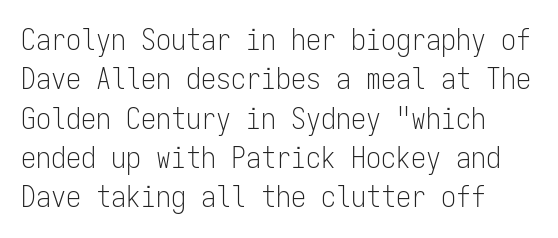
The image shows 30 px light, condensed sans-serif type, upright, monospaced; set normal line spacing (1.31x), normal letter spacing, not underlined; low stroke contrast and a medium x-height.
